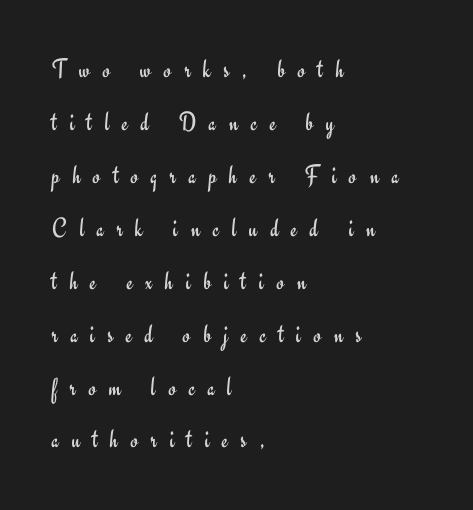
The passage shown stacks its lines with a broad gap. No letter is thick-stroked: the sample isn't bold. The typesetter chose a ragged-right arrangement here. Students, note that the glyphs here are deliberately spaced far apart. Letters rest on an invisible, unmarked baseline.
